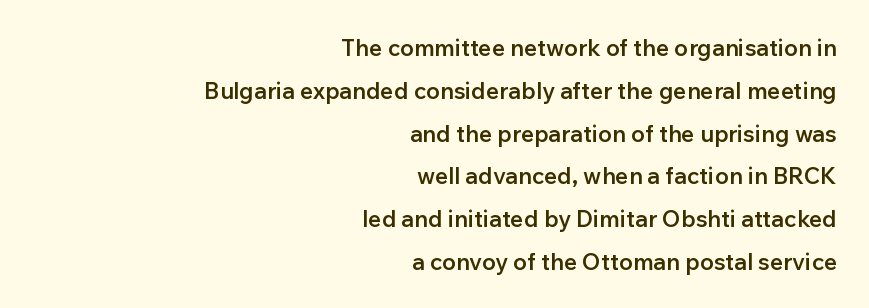
Q: Is the text bold? A: Semi-bold.
Q: Is the text italic (slanted)? A: No, it is upright.
Q: Is the text underlined? A: No.
Q: How is the paragraph aligned? A: Right-aligned.
Q: Is the spacing between letters normal or unusually wide? A: Normal.
